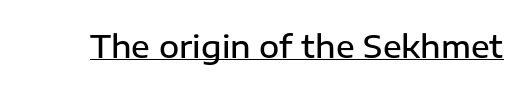
The image shows 31 px semibold sans-serif type, upright; set normal letter spacing, underlined; low stroke contrast and a medium x-height.
